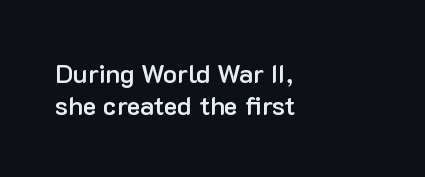
Each row of text sits above clean, open space. Typesetter's note: demi weight, one step under bold. Is the block centered? No — it sits flush against the left margin. Posture: straight, roman, zero tilt. The letterforms sit shoulder to shoulder at normal distance.
